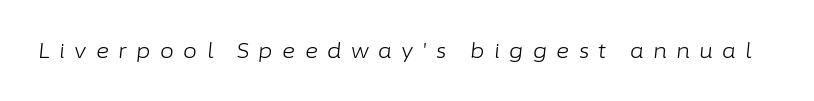
The image shows 20 px text type, italic (leaning right); set unusually wide letter spacing (+0.47 em), not underlined.
